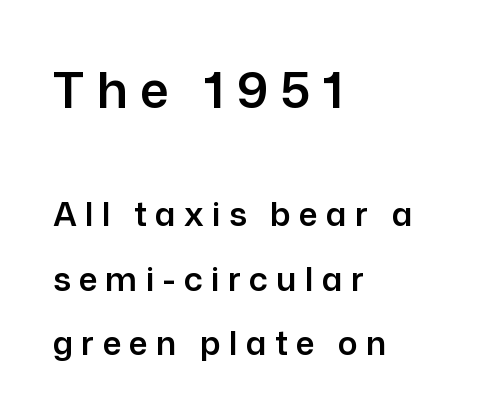
The image shows 50 px sans-serif type, upright; set left-aligned, loose line spacing (1.95x), unusually wide letter spacing (+0.25 em), not underlined; the first (top) block is 1.52x larger; low stroke contrast and a medium x-height.
